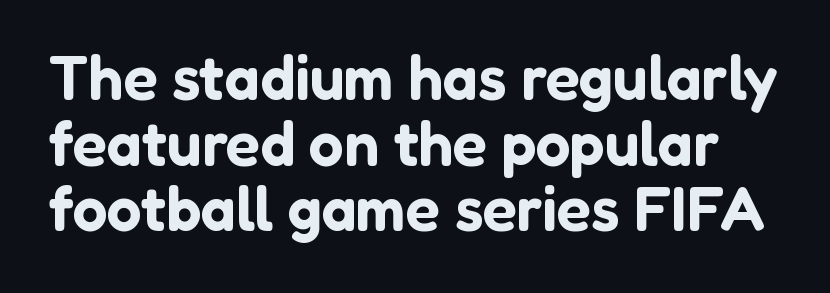
Q: Is the text italic (slanted)? A: No, it is upright.
Q: Is the typeface a serif or a sans-serif typeface? A: Sans-serif.
Q: Is the text underlined? A: No.
Q: Is the spacing between letters normal or unusually wide? A: Normal.
Q: Is the spacing between lines tight, normal or loose? A: Tight.
Q: Width (condensed, normal, or wide)? A: Normal.
Q: Stroke contrast? A: Low.
Q: x-height? A: Medium.
Q: Monospaced? A: No.
